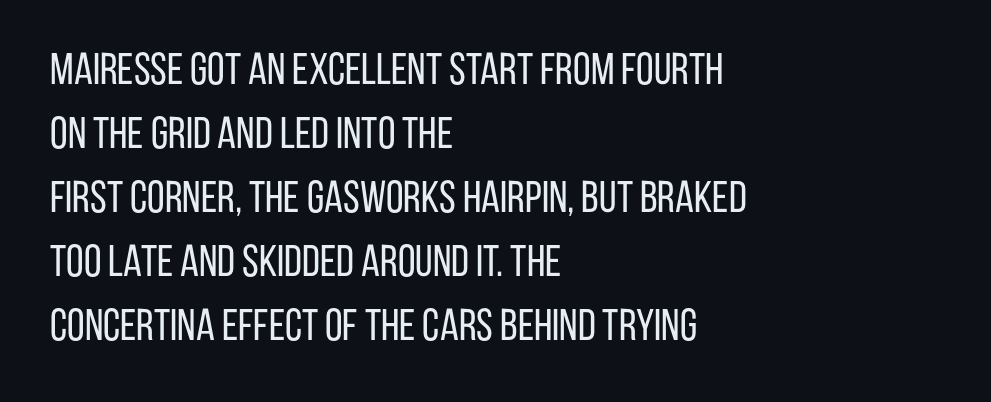
Visually the block forms a straight wall on the left and a jagged coastline on the right. Think of a printed novel: that variable character pitch is what you see here. Decoration check: the copy has no underline. The letterforms sit shoulder to shoulder at normal distance. Designer's note — italics off, roman on. The face used here is a sans, in the tradition of grotesques and geometrics.
